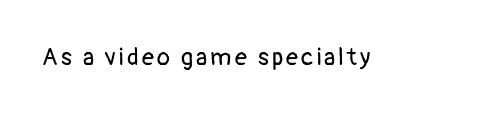
{"italic": "no", "bold": "no", "underline": "no", "glyph_px": 24}
